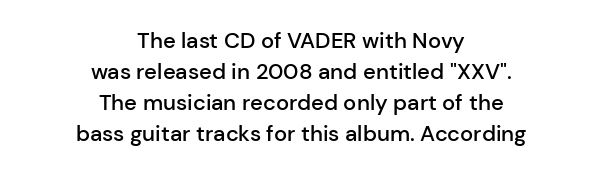
Q: Is the text bold? A: Semi-bold.
Q: Is the text italic (slanted)? A: No, it is upright.
Q: Is the text underlined? A: No.
Q: How is the paragraph aligned? A: Centered.
Q: Is the spacing between letters normal or unusually wide? A: Normal.
Q: Is the spacing between lines tight, normal or loose? A: Normal.
